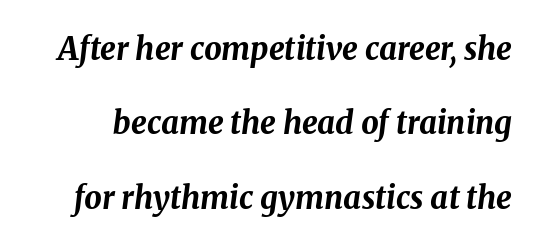
{"italic": "yes", "lean": "right", "slant_degrees": 8, "bold": "yes", "weight": "bold", "width": "normal", "stroke_contrast": "medium", "x_height": "medium", "monospaced": "no", "underline": "no", "line_spacing": "loose", "line_spacing_ratio": 2.4, "letter_spacing": "normal", "letter_spacing_em": 0.0, "glyph_px": 31}
